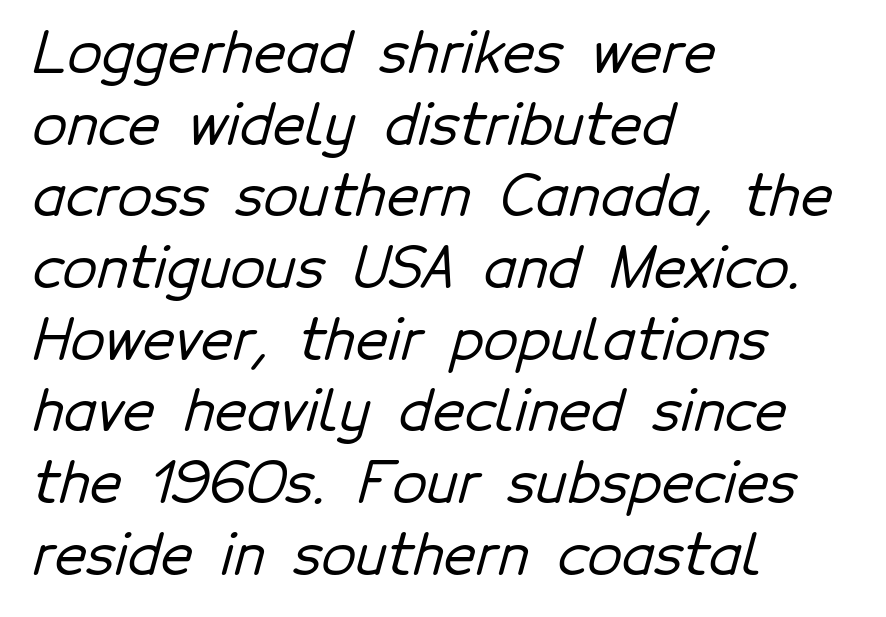
Q: Is the typeface a serif or a sans-serif typeface? A: Sans-serif.
Q: Is the text underlined? A: No.
Q: How is the paragraph aligned? A: Left-aligned.
Q: Is the spacing between letters normal or unusually wide? A: Normal.
Q: Is the spacing between lines tight, normal or loose? A: Normal.
Q: Width (condensed, normal, or wide)? A: Normal.
Q: Stroke contrast? A: Low.
Q: x-height? A: Medium.
Q: Monospaced? A: No.
